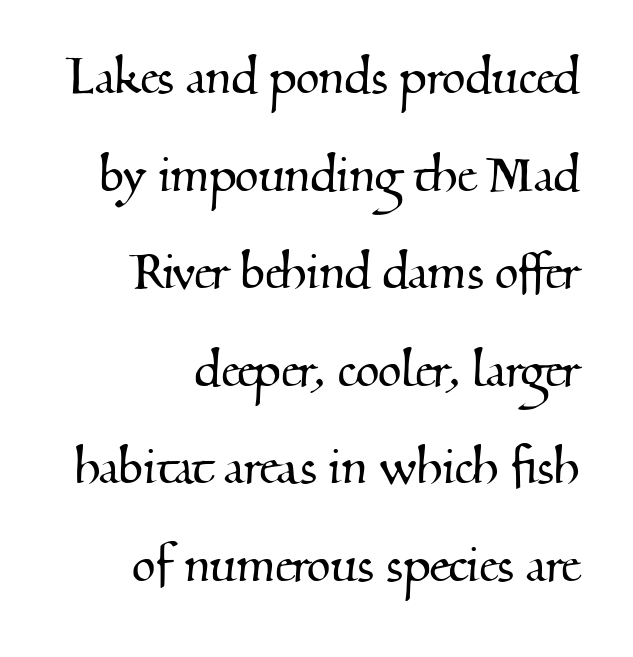
A flush-right, rag-left setting is used for this passage. Little horizontal feet cap the strokes, marking this as serif type. Horizontal bands of white between lines are of average thickness. The letters sit at their default tracking, neither squeezed nor spread. Think of a printed novel: that variable character pitch is what you see here. Nobody drew a line under any word here.
